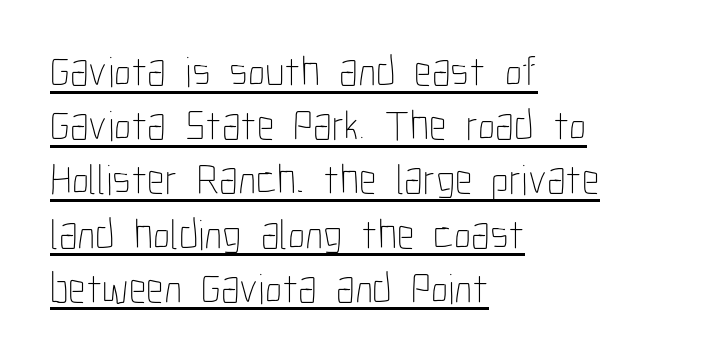
{"italic": "no", "bold": "no", "weight": "thin", "width": "condensed", "stroke_contrast": "low", "x_height": "medium", "monospaced": "no", "underline": "yes", "align": "left", "line_spacing": "normal", "line_spacing_ratio": 1.26, "letter_spacing": "normal", "letter_spacing_em": 0.0, "glyph_px": 43}
